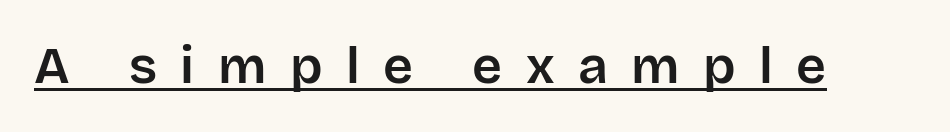
{"serif": "no", "italic": "no", "width": "normal", "stroke_contrast": "low", "x_height": "large", "monospaced": "no", "underline": "yes", "letter_spacing": "wide", "letter_spacing_em": 0.45, "glyph_px": 52}
